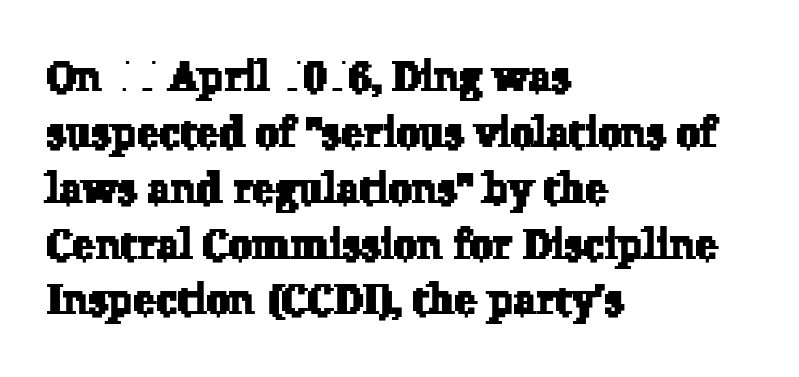
Q: Is the typeface a serif or a sans-serif typeface? A: Serif.
Q: Is the text underlined? A: No.
Q: How is the paragraph aligned? A: Left-aligned.
Q: Is the spacing between letters normal or unusually wide? A: Normal.
Q: Is the spacing between lines tight, normal or loose? A: Normal.
Q: Width (condensed, normal, or wide)? A: Normal.
Q: Stroke contrast? A: Low.
Q: x-height? A: Medium.
Q: Monospaced? A: No.
